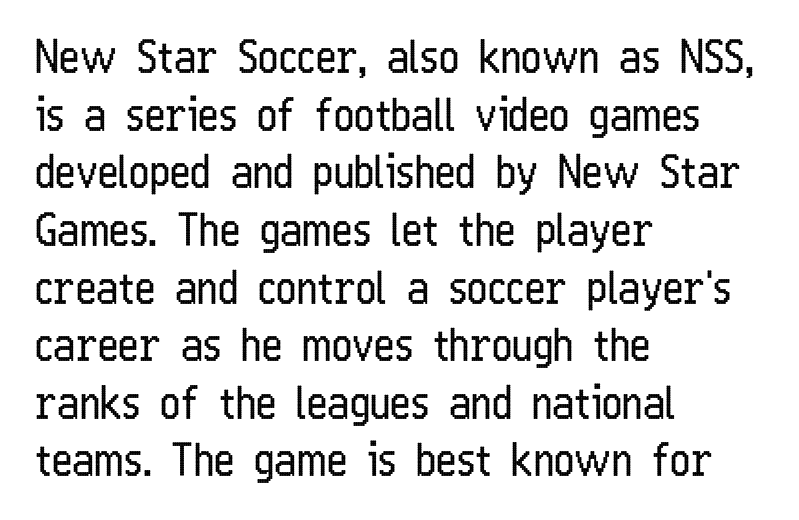
The image shows 44 px regular-weight, condensed sans-serif type, upright; set left-aligned, normal line spacing (1.31x), normal letter spacing, not underlined; low stroke contrast and a medium x-height.
